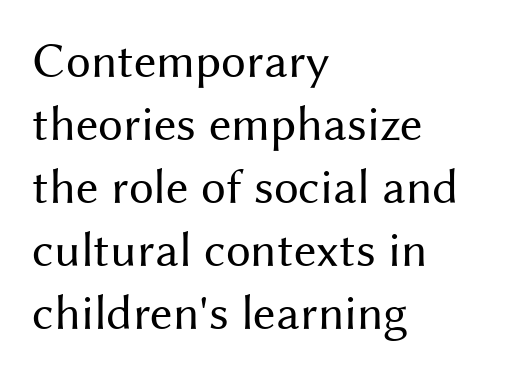
{"serif": "no", "italic": "no", "bold": "no", "weight": "regular", "width": "normal", "stroke_contrast": "medium", "x_height": "medium", "monospaced": "no", "underline": "no", "align": "left", "line_spacing": "normal", "line_spacing_ratio": 1.26, "letter_spacing": "normal", "letter_spacing_em": 0.0, "glyph_px": 50}
